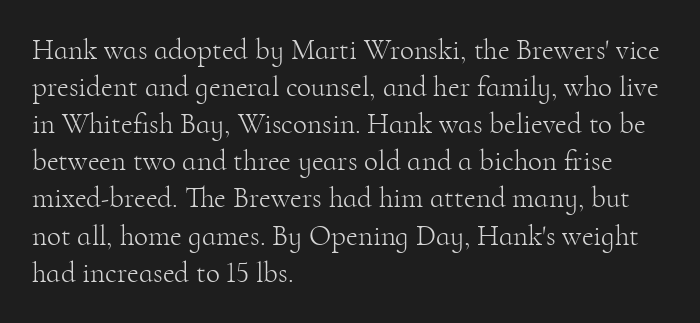
The image shows 29 px light serif type, upright; set left-aligned, normal line spacing (1.28x), normal letter spacing, not underlined; high stroke contrast and a small x-height.
